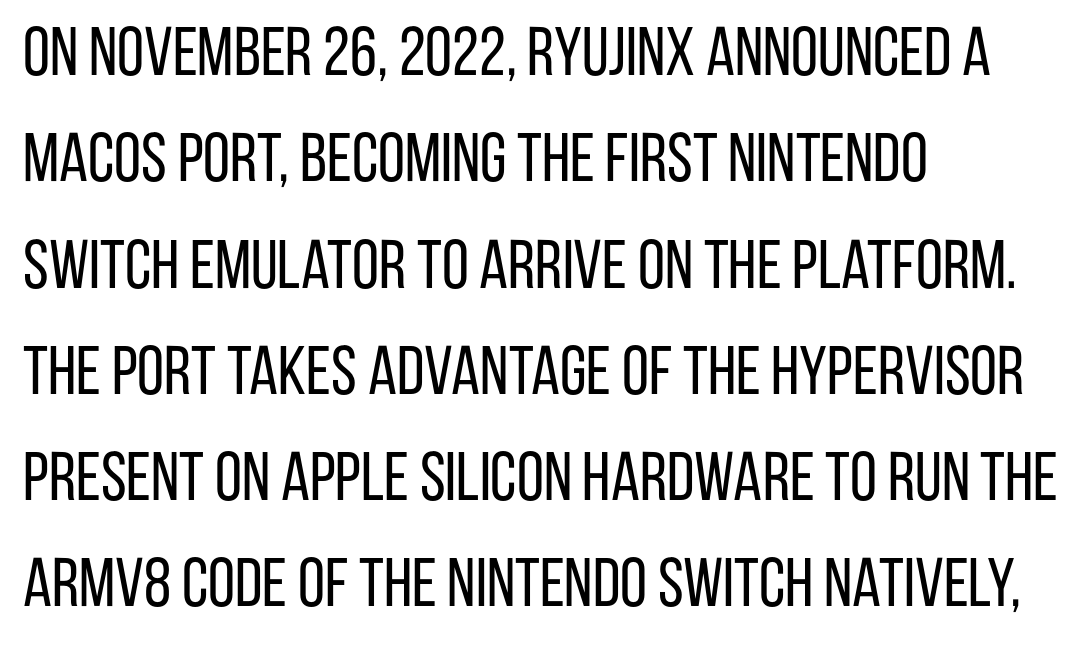
The image shows 69 px regular-weight, condensed sans-serif type, upright; set left-aligned, normal line spacing (1.54x), normal letter spacing, not underlined; low stroke contrast and a large x-height.
